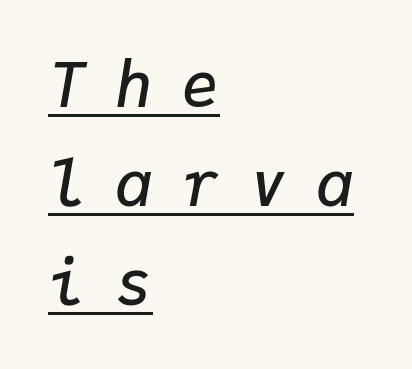
{"italic": "yes", "lean": "right", "slant_degrees": 9, "bold": "semi", "weight": "semibold", "width": "normal", "stroke_contrast": "low", "x_height": "medium", "monospaced": "yes", "underline": "yes", "align": "left", "line_spacing": "normal", "line_spacing_ratio": 1.6, "letter_spacing": "wide", "letter_spacing_em": 0.48, "glyph_px": 62}
